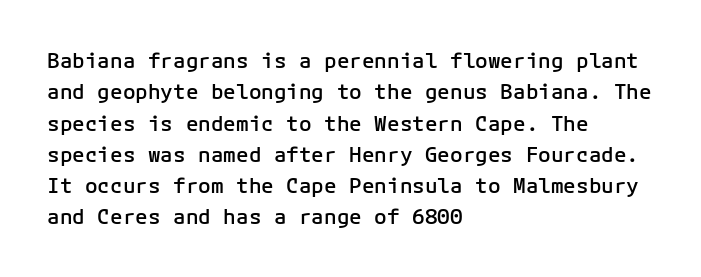
The image shows 21 px text type, upright; set left-aligned, normal line spacing (1.49x), normal letter spacing, not underlined.
